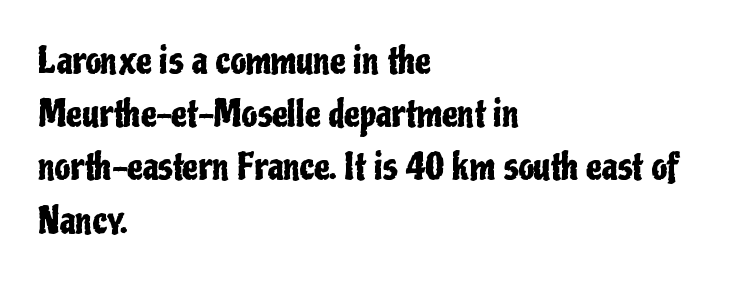
The image shows 35 px condensed sans-serif type, upright; set left-aligned, normal line spacing (1.52x), normal letter spacing, not underlined; low stroke contrast and a medium x-height.
